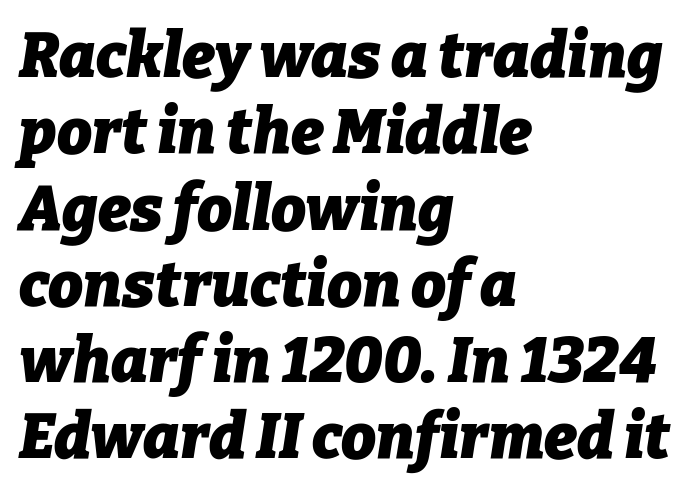
{"italic": "yes", "lean": "right", "slant_degrees": 9, "bold": "yes", "weight": "heavy", "width": "normal", "stroke_contrast": "low", "x_height": "medium", "monospaced": "no", "underline": "no", "align": "left", "line_spacing_ratio": 1.23, "letter_spacing": "normal", "letter_spacing_em": 0.0, "glyph_px": 62}
